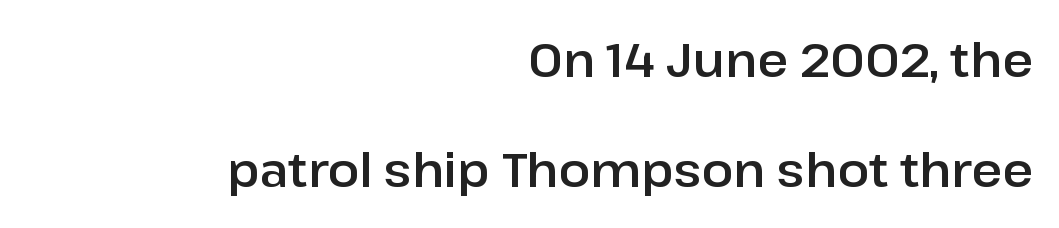
The image shows 47 px sans-serif type, upright; set right-aligned, loose line spacing (2.35x), normal letter spacing, not underlined; low stroke contrast and a medium x-height.
